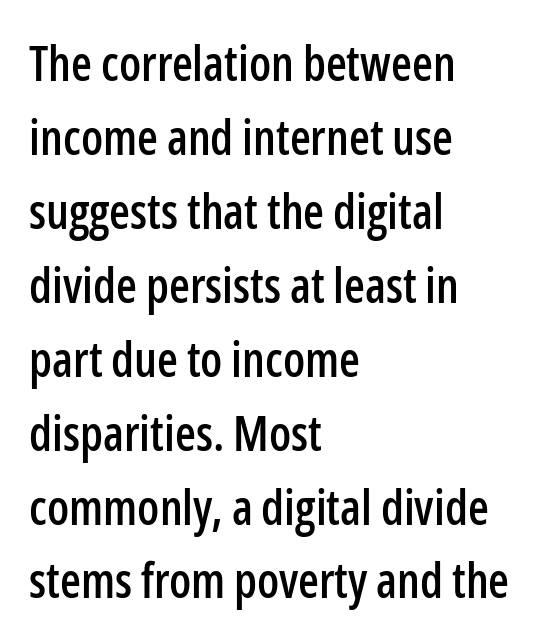
The image shows 48 px condensed sans-serif type, upright; set left-aligned, normal line spacing (1.54x), normal letter spacing, not underlined; low stroke contrast and a medium x-height.
